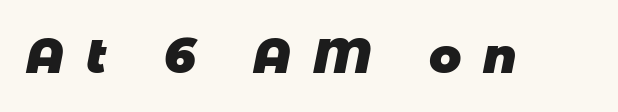
Q: Is the text bold? A: Yes.
Q: Is the typeface a serif or a sans-serif typeface? A: Sans-serif.
Q: Is the text underlined? A: No.
Q: Is the spacing between letters normal or unusually wide? A: Unusually wide.
Q: Width (condensed, normal, or wide)? A: Normal.
Q: Stroke contrast? A: Low.
Q: x-height? A: Large.
Q: Monospaced? A: No.
